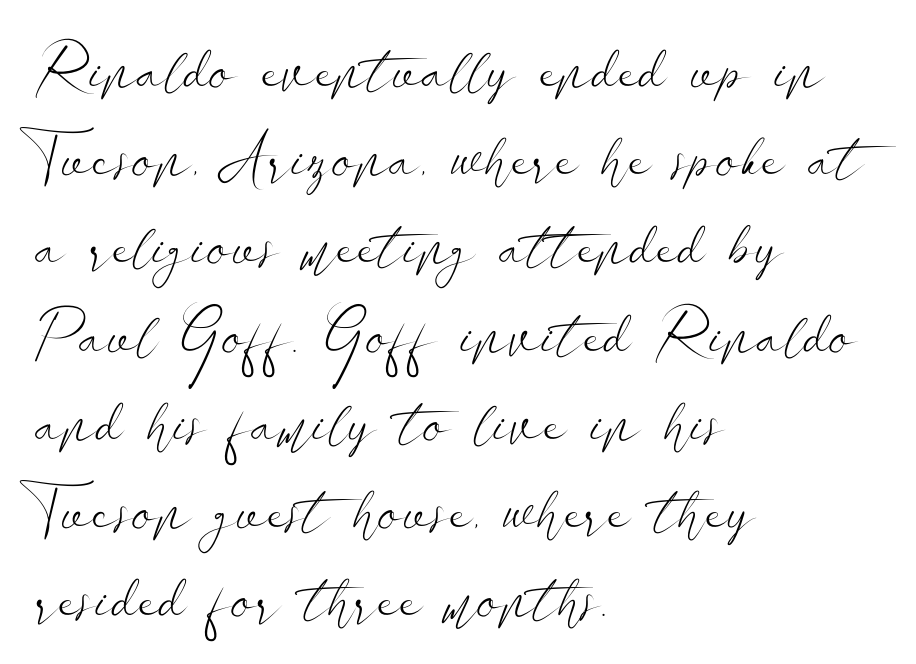
Each letter keeps its own natural width here, so spacing adapts to shape. Weight: regular or lighter. Each line starts at the same left margin while the right side varies. Rows of type keep a routine distance in the vertical direction.
